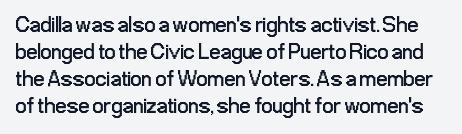
{"italic": "no", "bold": "no", "underline": "no", "line_spacing_ratio": 1.22, "letter_spacing": "normal", "letter_spacing_em": 0.0, "glyph_px": 22}
